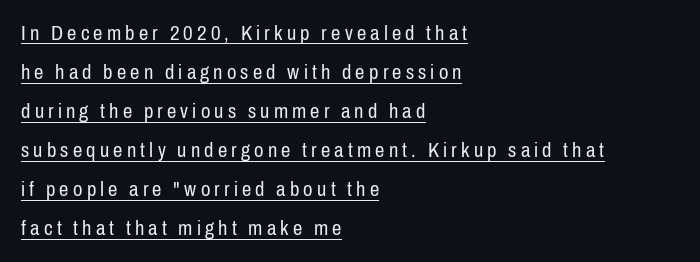
The image shows 21 px text type, upright; set left-aligned, line spacing 1.86x, unusually wide letter spacing (+0.2 em), underlined.
